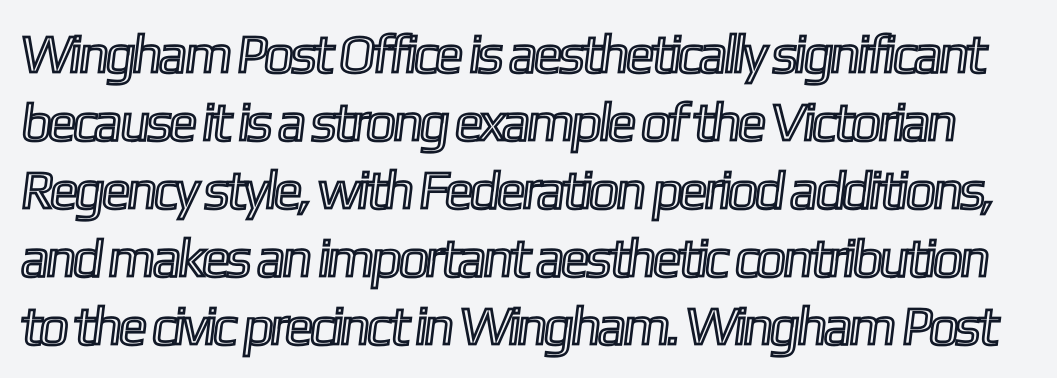
Think of a printed novel: that variable character pitch is what you see here. How would I describe the line gaps? Plain and ordinary. No word sits above an underline. Does extra space separate the letters? No, they use regular spacing.
